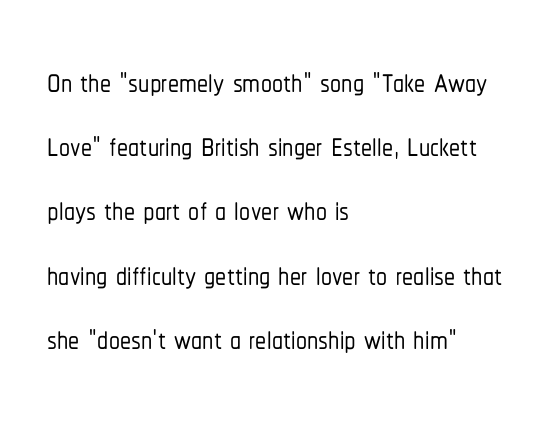
{"serif": "no", "italic": "no", "width": "condensed", "stroke_contrast": "low", "x_height": "medium", "monospaced": "no", "underline": "no", "align": "left", "line_spacing": "normal", "line_spacing_ratio": 1.46, "letter_spacing": "normal", "letter_spacing_em": 0.0, "glyph_px": 44}
